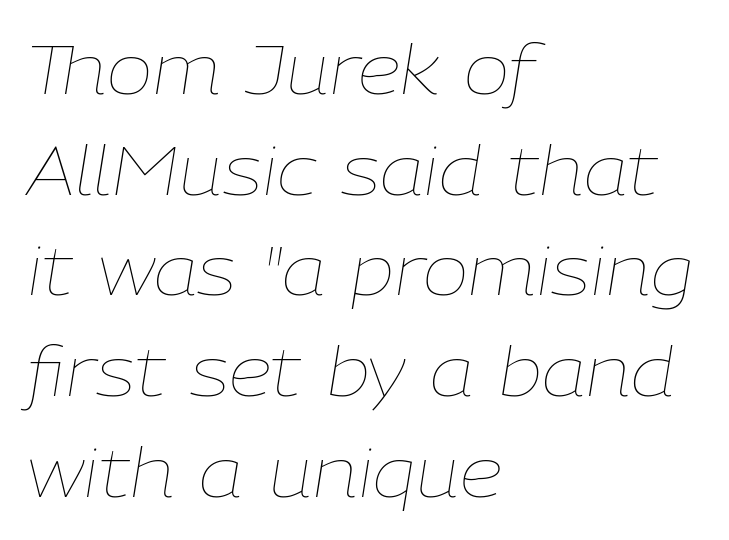
Emphasis-style slanted type is in use. This rendering leaves character spacing at its baseline value. A normal amount of white space separates one row of letters from the next. The compositor pushed each line to the left boundary. Varying glyph widths throughout — classic text-font behaviour.
